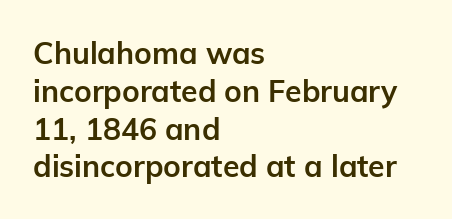
The rendering uses natural spacing where letterforms have individual widths. The glyphs have the mass of a bold cut. The letters stand upright; this is a roman face. Line spacing here is normal.
